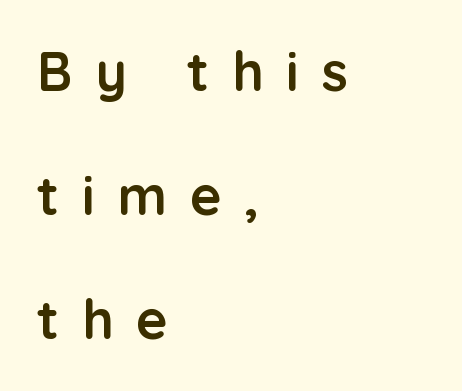
{"serif": "no", "italic": "no", "bold": "yes", "weight": "semibold", "width": "normal", "stroke_contrast": "low", "x_height": "medium", "monospaced": "no", "underline": "no", "align": "left", "line_spacing": "loose", "line_spacing_ratio": 2.3, "letter_spacing": "wide", "letter_spacing_em": 0.42, "glyph_px": 54}
